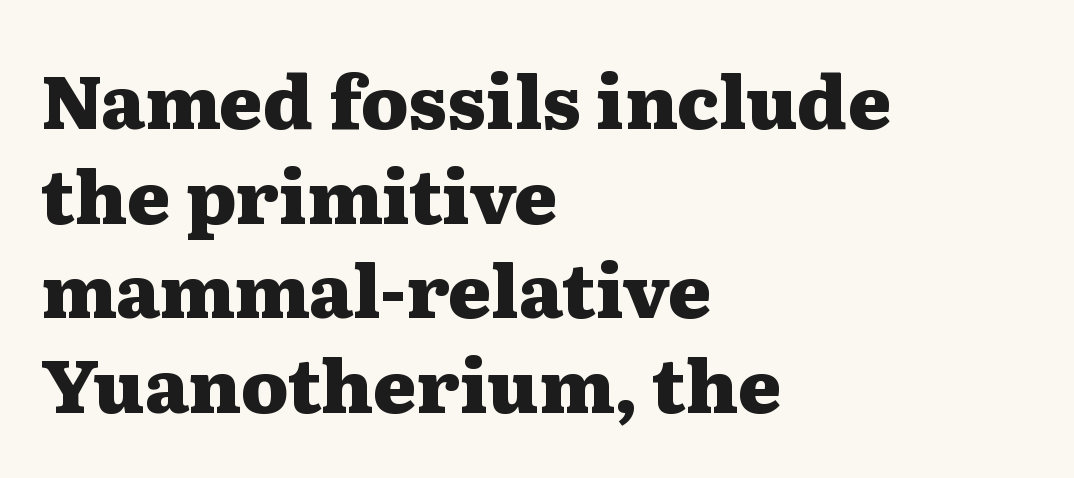
{"serif": "yes", "italic": "no", "bold": "yes", "weight": "heavy", "width": "wide", "stroke_contrast": "medium", "x_height": "medium", "monospaced": "no", "underline": "no", "align": "left", "line_spacing": "normal", "line_spacing_ratio": 1.28, "letter_spacing": "normal", "letter_spacing_em": 0.0, "glyph_px": 74}
